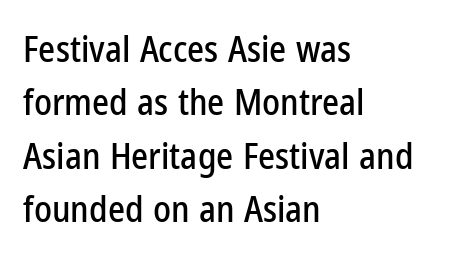
Q: Is the text italic (slanted)? A: No, it is upright.
Q: Is the typeface a serif or a sans-serif typeface? A: Sans-serif.
Q: Is the text underlined? A: No.
Q: How is the paragraph aligned? A: Left-aligned.
Q: Is the spacing between letters normal or unusually wide? A: Normal.
Q: Is the spacing between lines tight, normal or loose? A: Normal.
Q: Width (condensed, normal, or wide)? A: Condensed.
Q: Stroke contrast? A: Low.
Q: x-height? A: Medium.
Q: Monospaced? A: No.
